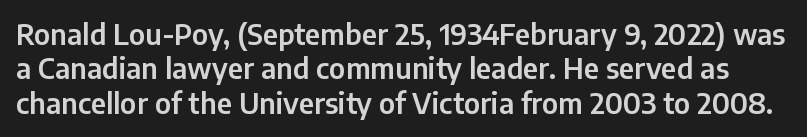
The image shows 28 px sans-serif type, upright; set line spacing 1.23x, normal letter spacing, not underlined; low stroke contrast and a medium x-height.
